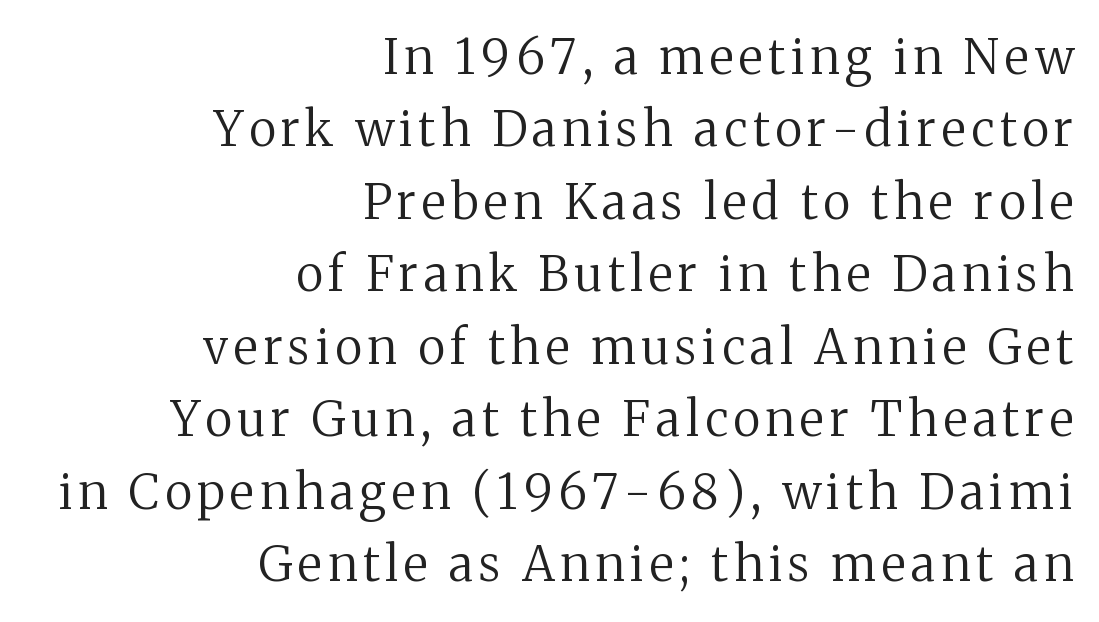
{"serif": "yes", "italic": "no", "bold": "no", "weight": "regular", "width": "normal", "stroke_contrast": "medium", "x_height": "medium", "monospaced": "no", "underline": "no", "align": "right", "line_spacing": "normal", "line_spacing_ratio": 1.51, "glyph_px": 48}
